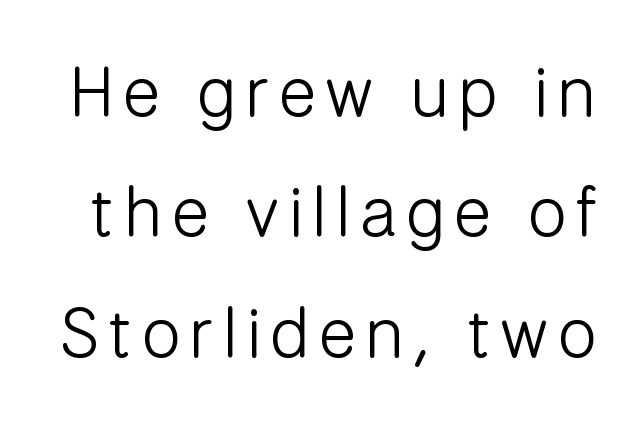
{"serif": "no", "italic": "no", "bold": "no", "weight": "light", "width": "normal", "stroke_contrast": "low", "x_height": "medium", "monospaced": "no", "underline": "no", "line_spacing_ratio": 1.72, "glyph_px": 70}
